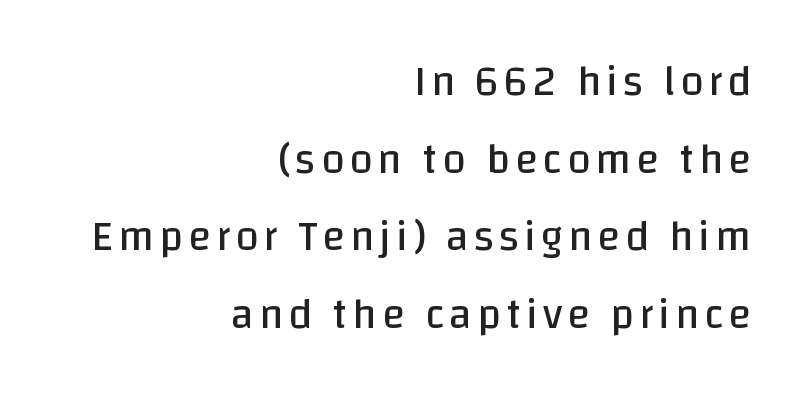
This is the regular roman posture of the typeface. Each line ends at the same right margin while the left side varies. The weight would be labelled regular, book, light, or lighter still. This sample has the flowing, uneven cadence of proportional lettering.
